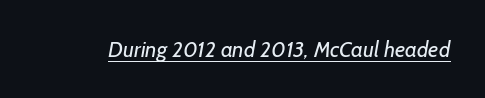
The image shows 22 px text type; set normal letter spacing, underlined.
